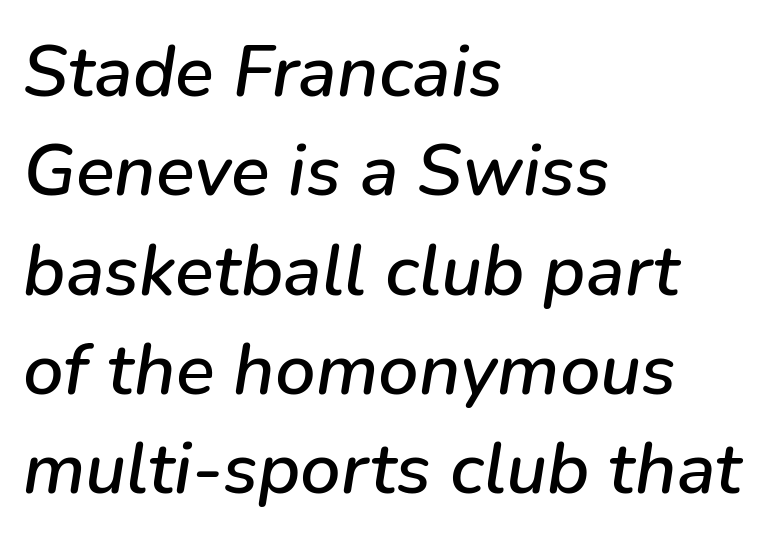
The image shows 72 px text type, italic (leaning right); set left-aligned, normal line spacing (1.38x), normal letter spacing, not underlined; low stroke contrast and a medium x-height.
